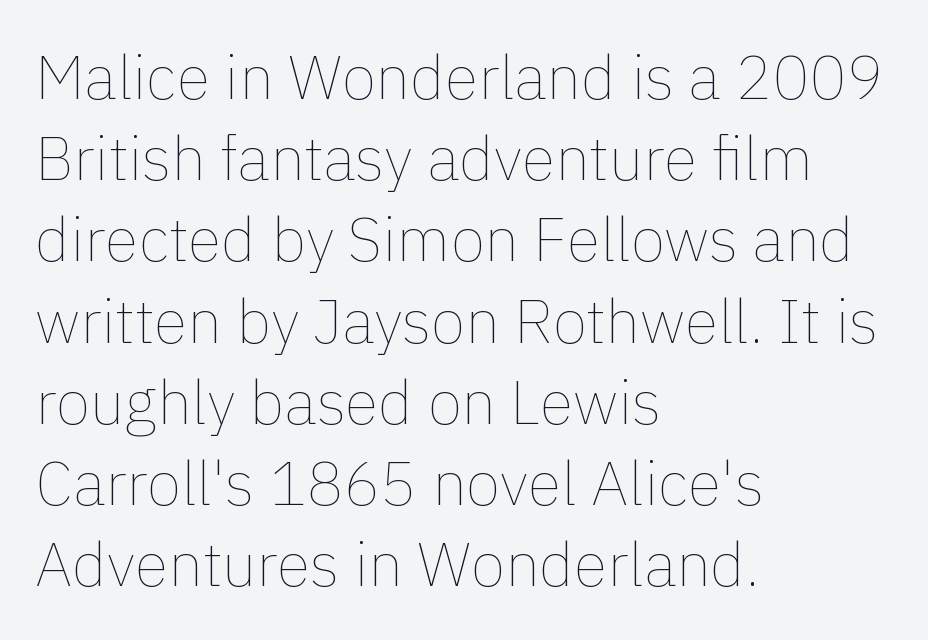
The image shows 62 px thin type, upright; set left-aligned, normal line spacing (1.31x), normal letter spacing, not underlined; a medium x-height.
